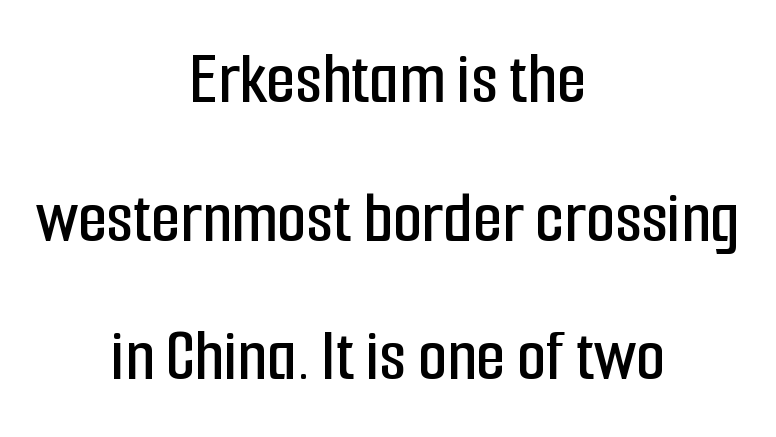
The image shows 75 px condensed sans-serif type, upright; set centered, line spacing 1.85x, normal letter spacing, not underlined; low stroke contrast and a medium x-height.
